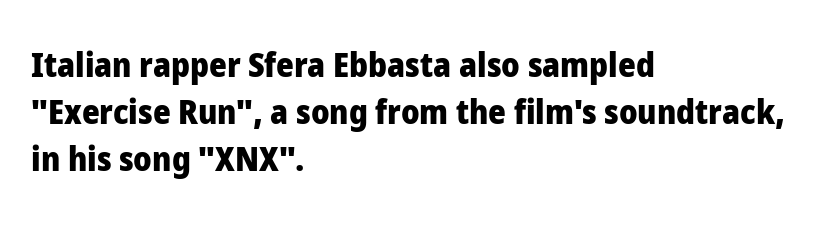
The image shows 34 px heavy sans-serif type, upright; set left-aligned, normal line spacing (1.38x), normal letter spacing, not underlined; low stroke contrast and a medium x-height.
